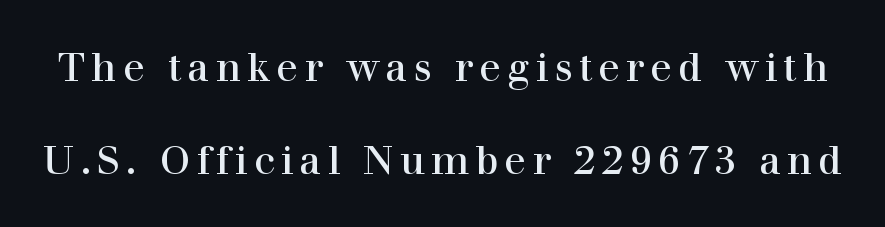
The image shows 40 px regular-weight serif type, upright; set loose line spacing (2.32x), not underlined; high stroke contrast and a medium x-height.
